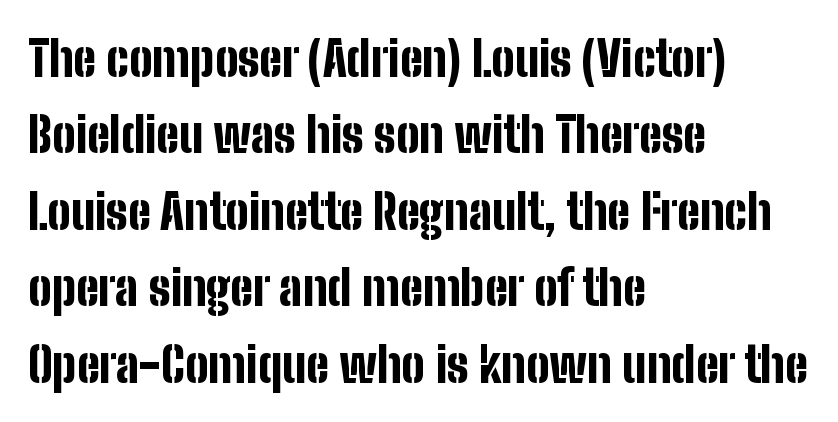
{"serif": "no", "italic": "no", "bold": "yes", "weight": "bold", "width": "condensed", "stroke_contrast": "low", "x_height": "medium", "monospaced": "no", "underline": "no", "align": "left", "line_spacing": "normal", "line_spacing_ratio": 1.56, "letter_spacing": "normal", "letter_spacing_em": 0.0, "glyph_px": 49}
